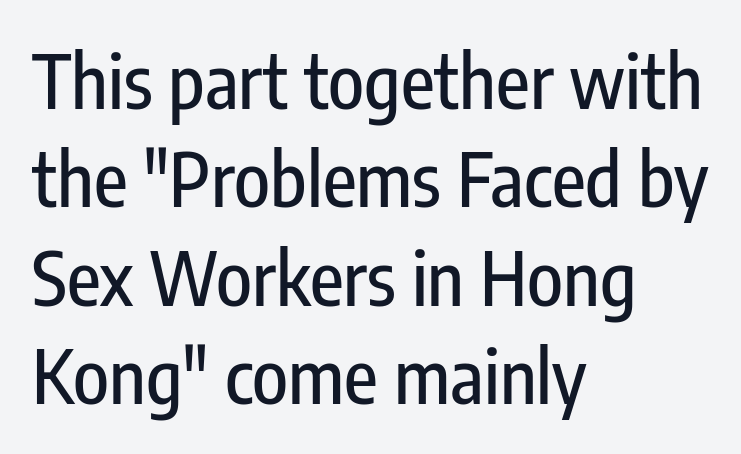
{"serif": "no", "italic": "no", "width": "condensed", "stroke_contrast": "low", "x_height": "medium", "monospaced": "no", "underline": "no", "align": "left", "line_spacing": "normal", "line_spacing_ratio": 1.33, "letter_spacing": "normal", "letter_spacing_em": 0.0, "glyph_px": 74}
